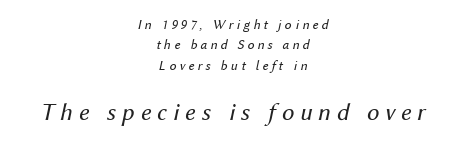
Q: Is the text bold? A: No.
Q: Is the text italic (slanted)? A: Yes, it leans right by about 12 degrees.
Q: Is the text underlined? A: No.
Q: How is the paragraph aligned? A: Centered.
Q: Is the spacing between letters normal or unusually wide? A: Unusually wide.
Q: Is the spacing between lines tight, normal or loose? A: Normal.
Q: Which block of text is set in a larger size, the first (top) or the second (bottom)? A: The second (bottom) one.
